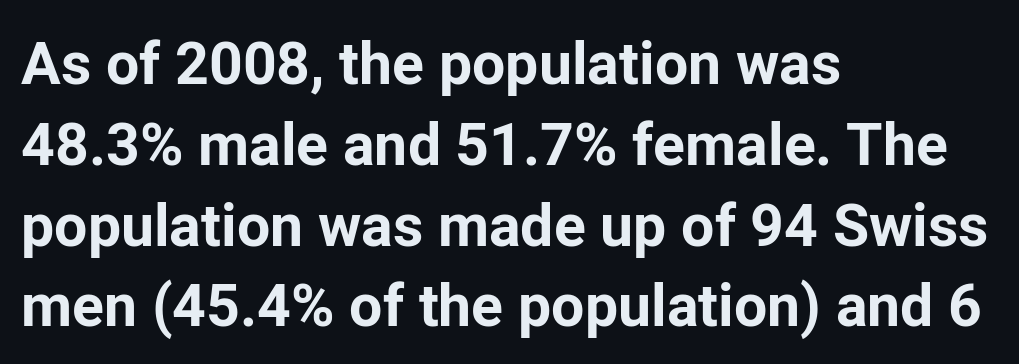
{"serif": "no", "italic": "no", "bold": "yes", "weight": "bold", "width": "normal", "stroke_contrast": "low", "x_height": "medium", "monospaced": "no", "underline": "no", "align": "left", "line_spacing": "normal", "line_spacing_ratio": 1.37, "letter_spacing": "normal", "letter_spacing_em": 0.0, "glyph_px": 59}
